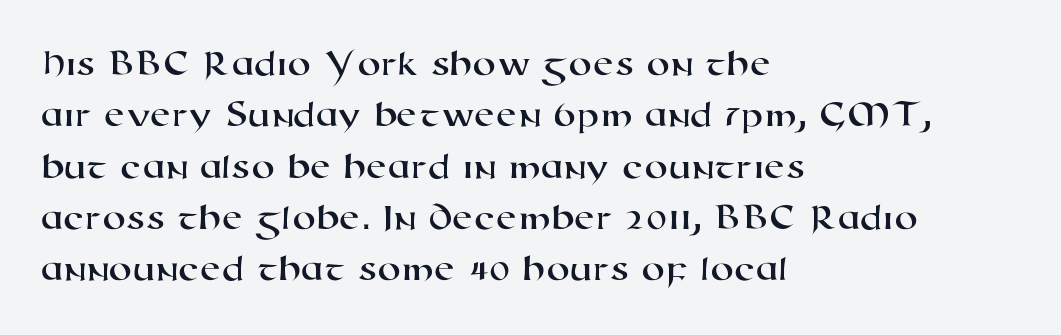
The image shows 38 px wide sans-serif type; set left-aligned, normal line spacing (1.35x), normal letter spacing, not underlined; high stroke contrast and a medium x-height.
